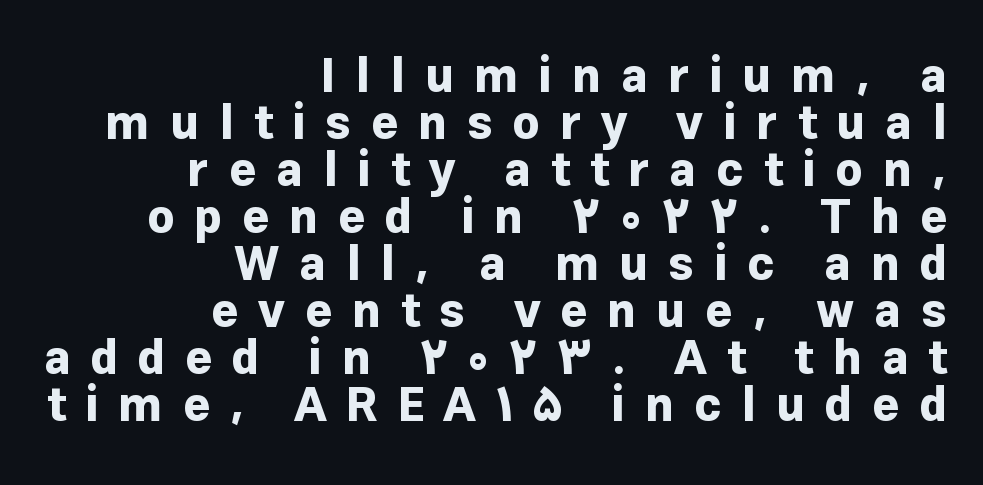
{"serif": "no", "italic": "no", "bold": "yes", "weight": "bold", "width": "normal", "stroke_contrast": "low", "x_height": "medium", "monospaced": "no", "underline": "no", "align": "right", "line_spacing": "tight", "line_spacing_ratio": 1.0, "letter_spacing": "wide", "letter_spacing_em": 0.42, "glyph_px": 47}
